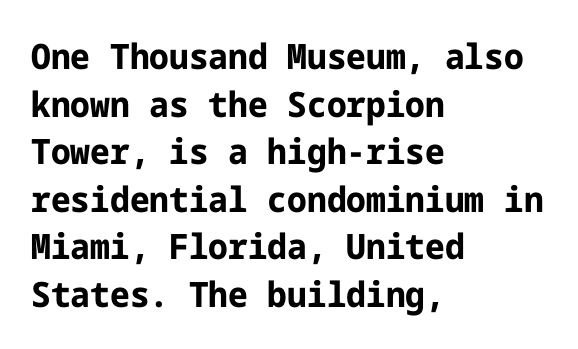
{"serif": "no", "italic": "no", "bold": "yes", "weight": "bold", "width": "normal", "stroke_contrast": "low", "x_height": "medium", "underline": "no", "align": "left", "line_spacing": "normal", "line_spacing_ratio": 1.36, "letter_spacing": "normal", "letter_spacing_em": 0.0, "glyph_px": 35}
